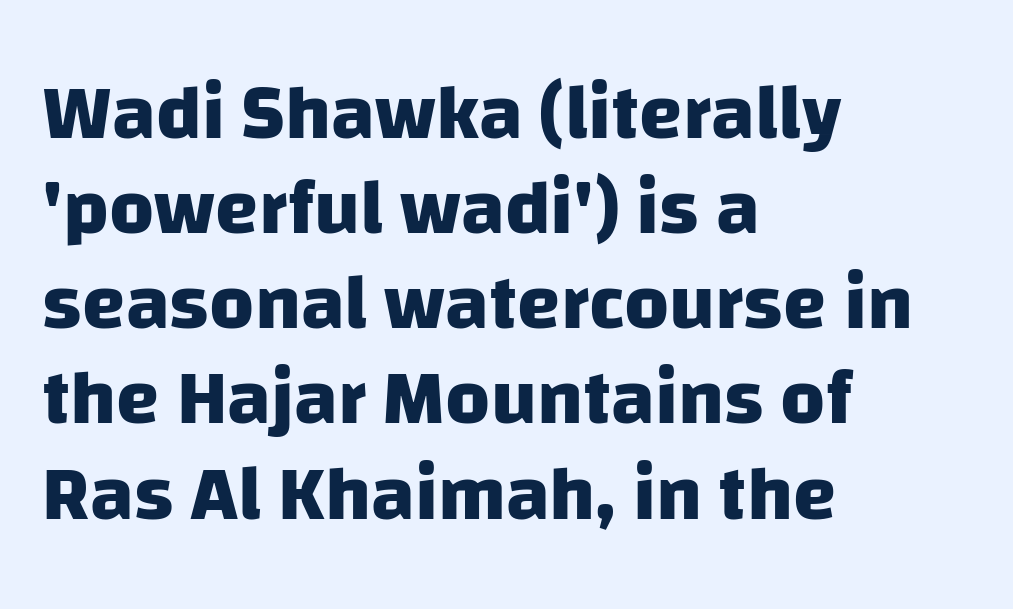
{"serif": "no", "bold": "yes", "weight": "heavy", "width": "normal", "stroke_contrast": "low", "x_height": "large", "monospaced": "no", "underline": "no", "align": "left", "line_spacing_ratio": 1.22, "letter_spacing": "normal", "letter_spacing_em": 0.0, "glyph_px": 78}
